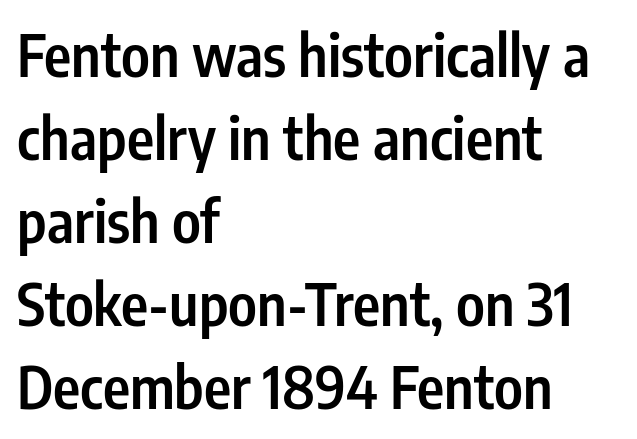
{"serif": "no", "italic": "no", "bold": "semi", "weight": "semibold", "width": "condensed", "stroke_contrast": "low", "x_height": "medium", "monospaced": "no", "underline": "no", "align": "left", "line_spacing": "normal", "line_spacing_ratio": 1.43, "letter_spacing": "normal", "letter_spacing_em": 0.0, "glyph_px": 58}
